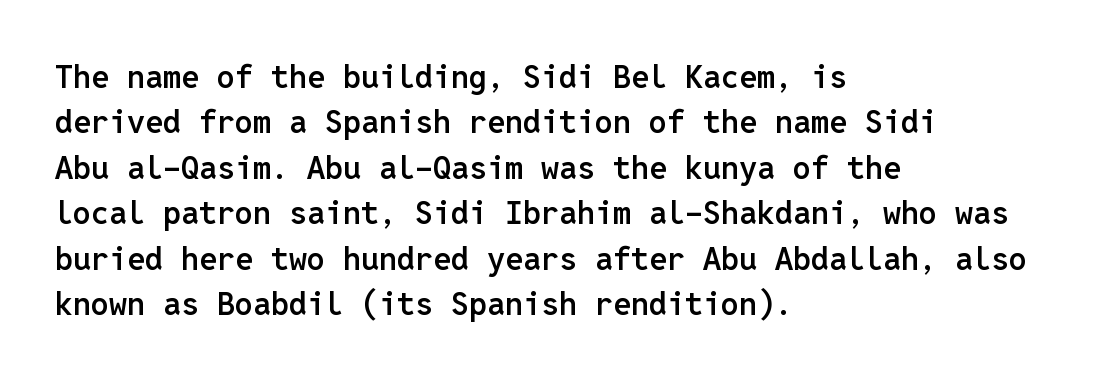
Notice how descenders clear the ascenders below comfortably — that's standard leading. Where is the straight margin? On the left. Each letter, wide or thin by design, is forced into the same width here. Rendered with straight, roman letterforms.
